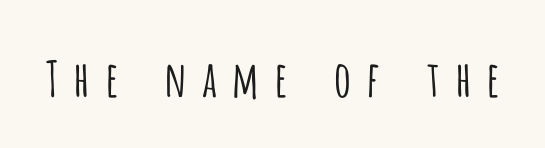
The image shows 49 px light, condensed sans-serif type, upright; set unusually wide letter spacing (+0.26 em), not underlined; low stroke contrast and a large x-height.
